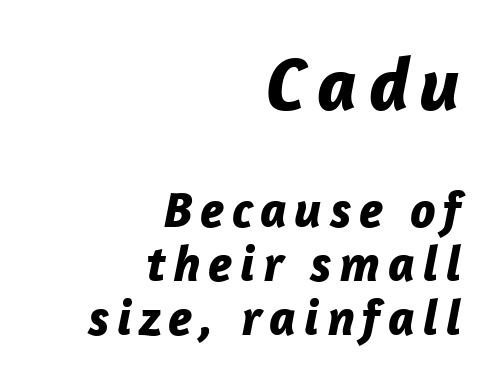
Q: Is the text bold? A: Yes.
Q: Is the text italic (slanted)? A: Yes, it leans right by about 12 degrees.
Q: Is the text underlined? A: No.
Q: How is the paragraph aligned? A: Right-aligned.
Q: Is the spacing between lines tight, normal or loose? A: Tight.
Q: Which block of text is set in a larger size, the first (top) or the second (bottom)? A: The first (top) one.
Q: Width (condensed, normal, or wide)? A: Normal.
Q: Stroke contrast? A: Low.
Q: x-height? A: Medium.
Q: Monospaced? A: No.
